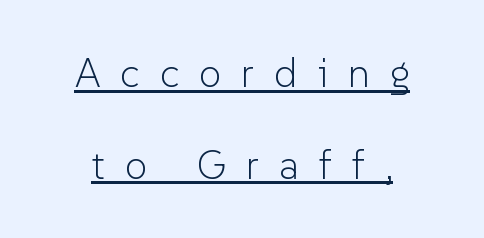
The image shows 40 px light sans-serif type, upright; set loose line spacing (2.29x), unusually wide letter spacing (+0.5 em), underlined; low stroke contrast and a medium x-height.
